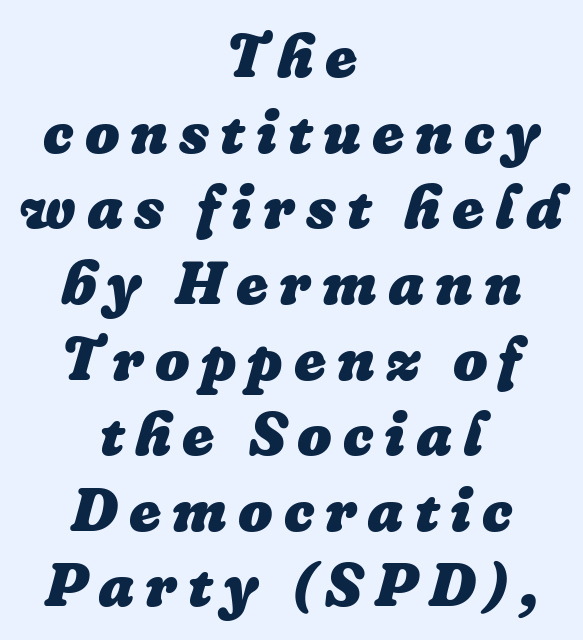
The face used here is proportionally spaced, like ordinary book or web type. Tall strokes in this sample are angled rather than plumb. Bare-footed words on every line. On the weight axis this lands at bold, roughly 700. Leftover space on each line is divided equally before and after the words.
